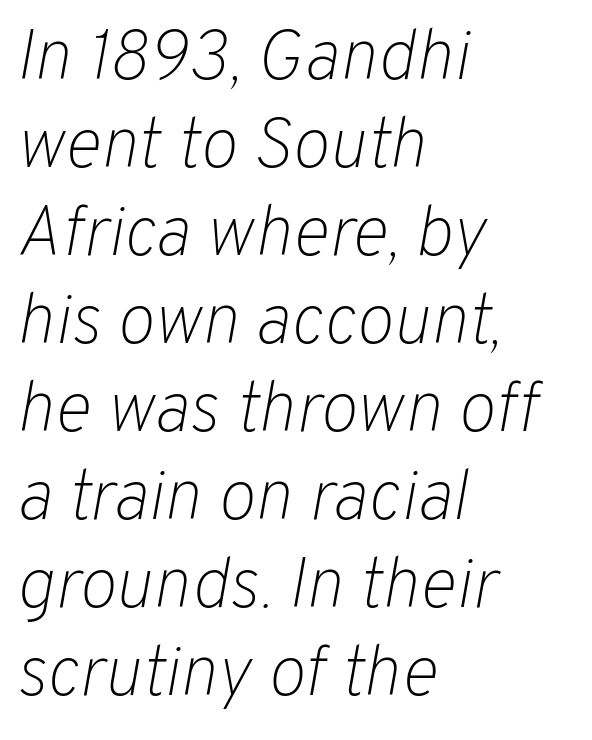
Descender tails drop into unmarked territory. The letters advance in unequal steps, a hallmark of proportional type. This rendering uses left alignment, leaving the right contour irregular. The lettering tilts uniformly, giving the passage an italic look. Compared with typical body copy, the letter spacing here is the same.
